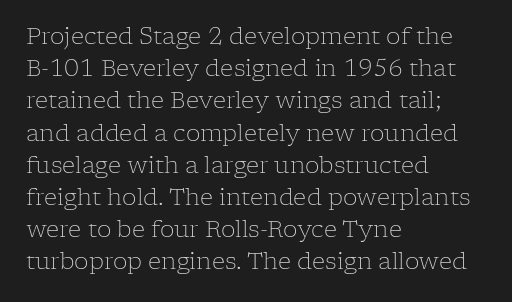
Q: Is the text bold? A: No.
Q: Is the text italic (slanted)? A: No, it is upright.
Q: Is the text underlined? A: No.
Q: How is the paragraph aligned? A: Left-aligned.
Q: Is the spacing between letters normal or unusually wide? A: Normal.
Q: Is the spacing between lines tight, normal or loose? A: Normal.
